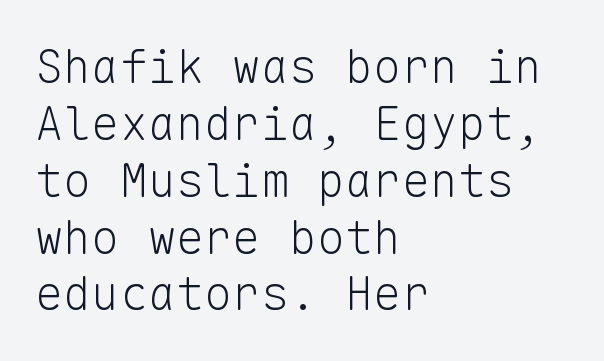
The rag falls on the right side of this text block. The typography opts for an upright posture over an oblique one. The passage shown is typed in a monospace face where columns stay perfectly aligned. Bold? No — there's no thickening of the strokes. The type family on display is of the sans-serif kind.
